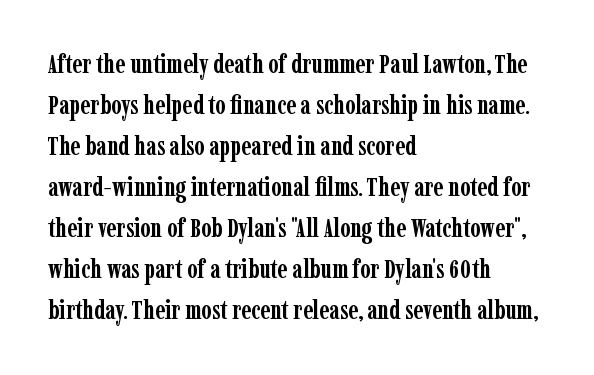
Standard letterfit; no display-style spreading of the glyphs. Compared with typical paragraphs, the rows here are spaced about the same. A bare baseline throughout the passage. Every stem runs plumb, perpendicular to the baseline. The typesetter chose a ragged-right arrangement here. The font is running at its bold setting.
